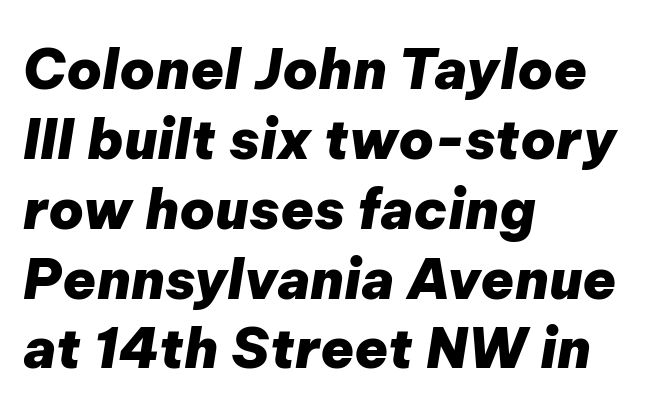
You could call the tracking neutral — neither tight nor loose. Strokes here are thick enough to call this a true bold. You could not count columns in this text — the font is proportionally spaced. If you drew a ruler down the left edge, every line would touch it.
